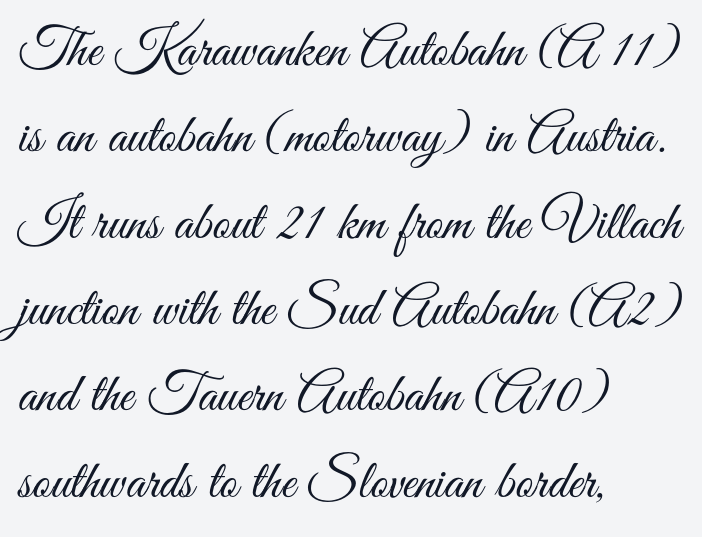
{"serif": "no", "bold": "no", "weight": "light", "width": "condensed", "stroke_contrast": "medium", "x_height": "small", "monospaced": "no", "underline": "no", "align": "left", "line_spacing": "normal", "line_spacing_ratio": 1.57, "letter_spacing": "normal", "letter_spacing_em": 0.0, "glyph_px": 55}
